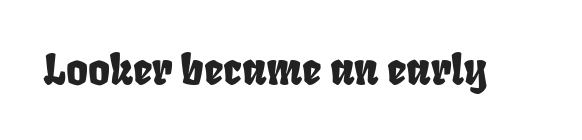
Q: Is the typeface a serif or a sans-serif typeface? A: Sans-serif.
Q: Is the text underlined? A: No.
Q: Is the spacing between letters normal or unusually wide? A: Normal.
Q: Width (condensed, normal, or wide)? A: Condensed.
Q: Stroke contrast? A: Low.
Q: x-height? A: Large.
Q: Monospaced? A: No.
